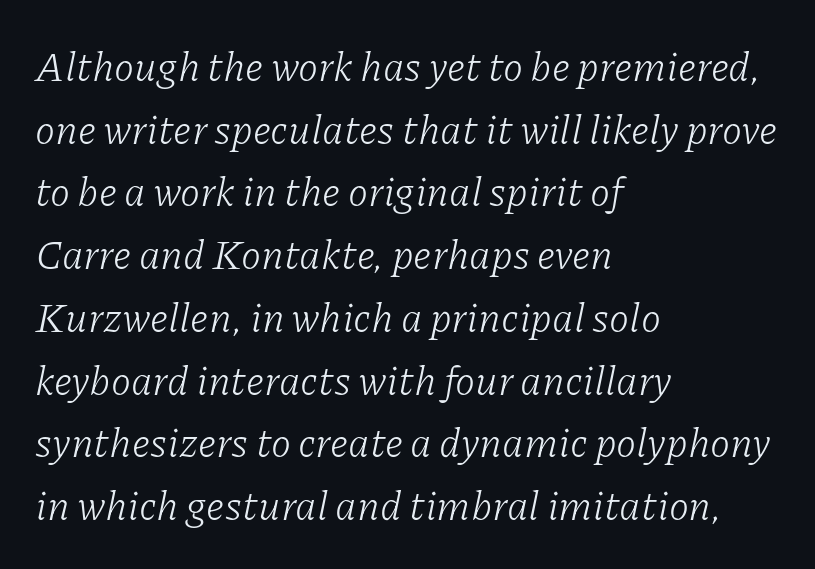
Q: Is the text bold? A: No.
Q: Is the text italic (slanted)? A: Yes, it leans right by about 11 degrees.
Q: Is the typeface a serif or a sans-serif typeface? A: Serif.
Q: Is the text underlined? A: No.
Q: How is the paragraph aligned? A: Left-aligned.
Q: Is the spacing between letters normal or unusually wide? A: Normal.
Q: Is the spacing between lines tight, normal or loose? A: Normal.
Q: Width (condensed, normal, or wide)? A: Normal.
Q: Stroke contrast? A: Low.
Q: x-height? A: Medium.
Q: Monospaced? A: No.
